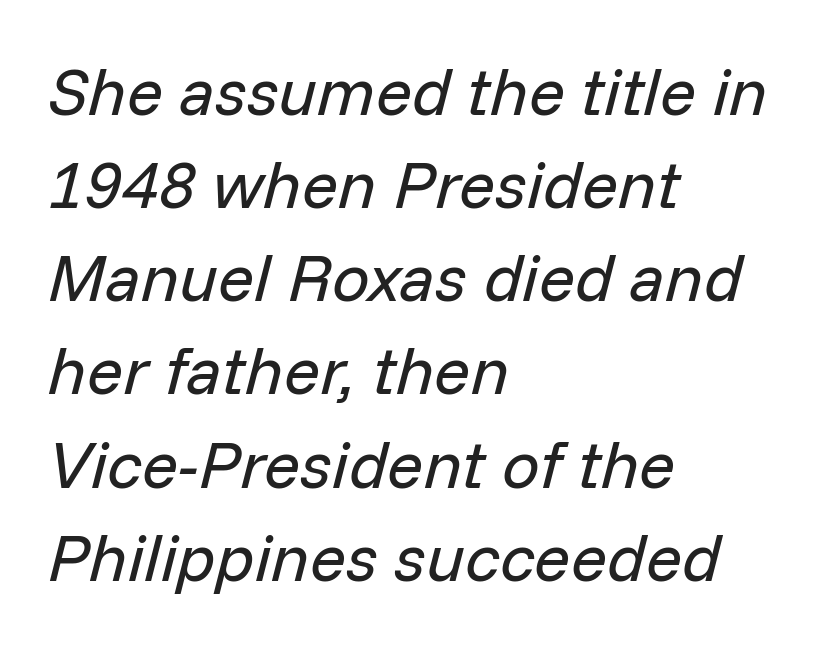
Q: Is the text bold? A: No.
Q: Is the text italic (slanted)? A: Yes, it leans right by about 14 degrees.
Q: Is the text underlined? A: No.
Q: How is the paragraph aligned? A: Left-aligned.
Q: Is the spacing between letters normal or unusually wide? A: Normal.
Q: Is the spacing between lines tight, normal or loose? A: Normal.
Q: Width (condensed, normal, or wide)? A: Normal.
Q: Stroke contrast? A: Low.
Q: x-height? A: Medium.
Q: Monospaced? A: No.
